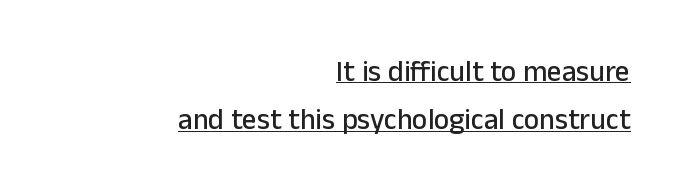
The image shows 29 px sans-serif type, upright; set right-aligned, normal line spacing (1.67x), normal letter spacing, underlined; low stroke contrast and a medium x-height.
